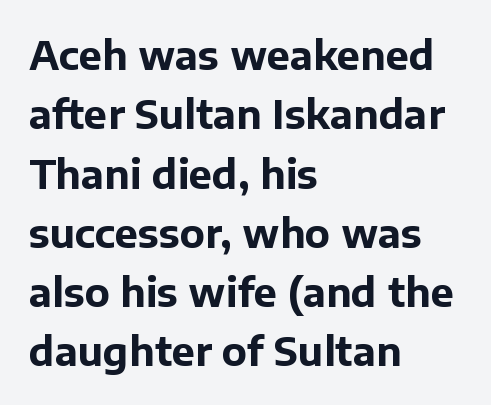
Type without underlining. Heft: maximum for text — a bold. Notice how descenders clear the ascenders below comfortably — that's standard leading. Compared with a centered layout, this one pins lines to the left instead.
